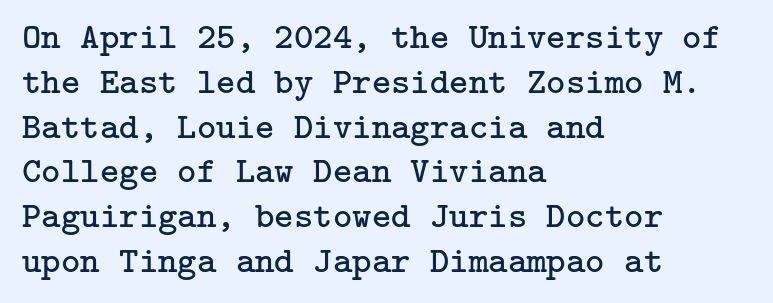
All the whitespace from short lines collects on the right. Observe the serifs anchoring each vertical stroke in this sample. Nothing unusual about the tracking: characters are spaced as the font intends. Counters stay open thanks to moderate or lighter strokes.
